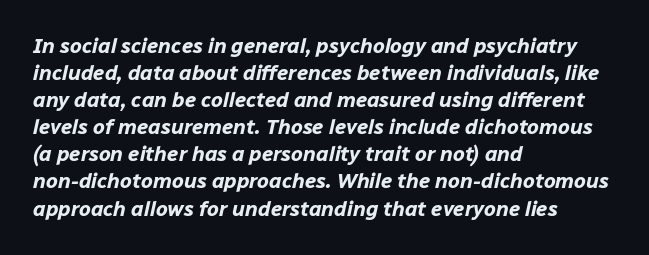
Does the copy run flush right? No — it runs flush left. In terms of posture, this sample is oblique. Quick note: interline space is typical. Lines of text with bare space underneath. Words appear dense and cohesive because spacing is normal.
